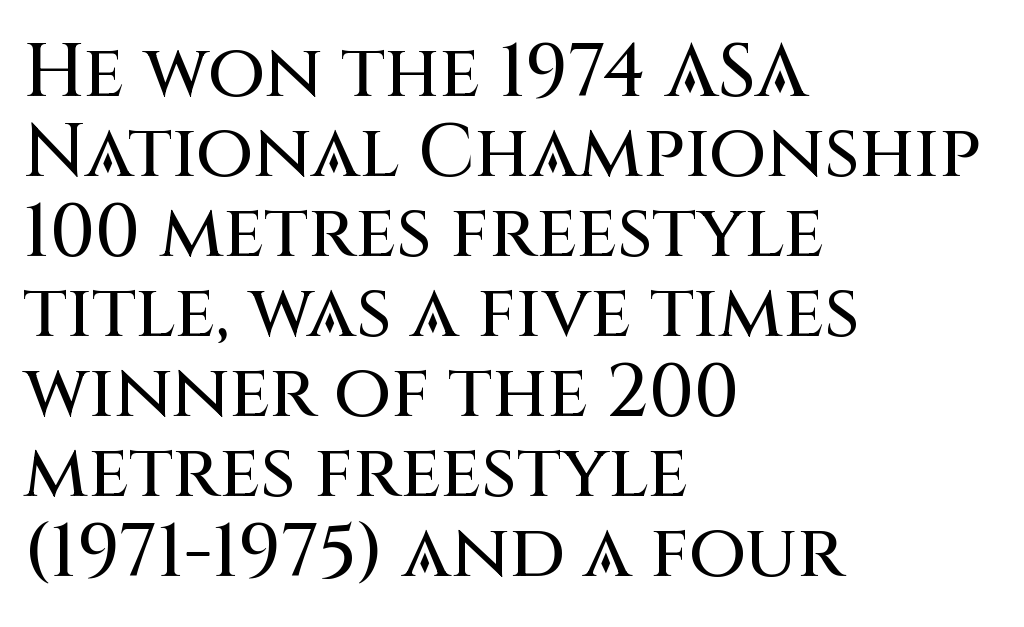
Style check: upright. One glance says dense: line gaps are narrower than usual. What kind of face is this? One without serifs — a sans. The baseline area is clear.
